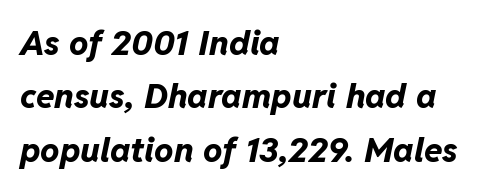
Q: Is the text bold? A: Yes.
Q: Is the text italic (slanted)? A: Yes, it leans right by about 11 degrees.
Q: Is the text underlined? A: No.
Q: How is the paragraph aligned? A: Left-aligned.
Q: Is the spacing between letters normal or unusually wide? A: Normal.
Q: Is the spacing between lines tight, normal or loose? A: Normal.
Q: Width (condensed, normal, or wide)? A: Normal.
Q: Stroke contrast? A: Low.
Q: x-height? A: Medium.
Q: Monospaced? A: No.
